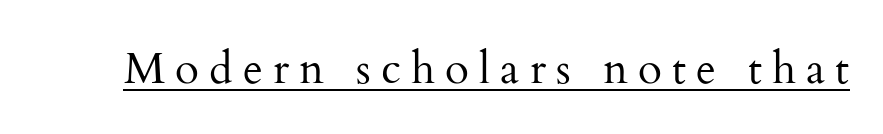
Little horizontal feet cap the strokes, marking this as serif type. This is underlined copy, the kind a proofreader might mark for attention. This is not heavy type; no bold has been used. Is this a fixed-width face? No — the glyphs have proportional, varying widths. The gaps between neighbouring characters are conspicuously large. No italicization has been applied; the sample stays upright.
